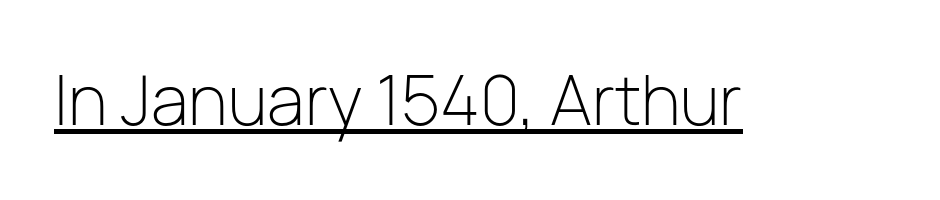
Q: Is the text bold? A: No.
Q: Is the text italic (slanted)? A: No, it is upright.
Q: Is the typeface a serif or a sans-serif typeface? A: Sans-serif.
Q: Is the text underlined? A: Yes.
Q: Is the spacing between letters normal or unusually wide? A: Normal.
Q: Width (condensed, normal, or wide)? A: Normal.
Q: Stroke contrast? A: Low.
Q: x-height? A: Medium.
Q: Monospaced? A: No.
